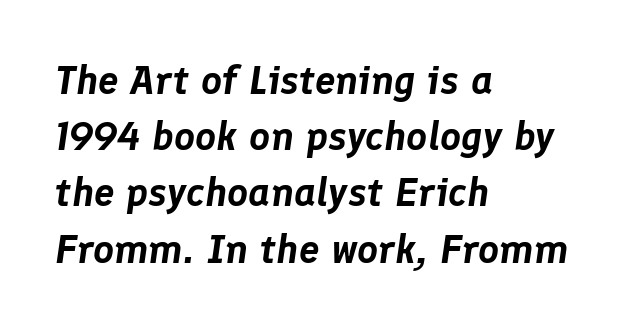
The text block is weighted toward the left margin, trailing off unevenly rightward. The block of text has a typical density, with ordinary space between rows. Glance below the letters and you will spot only blank space. You could not count columns in this text — the font is proportionally spaced. In terms of letterspacing, this is plain default setting. Posture: slanted.
